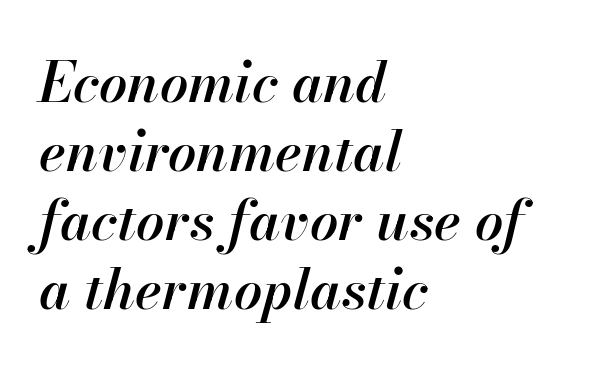
Each word holds together tightly as a unit, with standard inter-letter gaps. In terms of weight, the rendering is demibold, just under bold. Type without underlining. Characters are canted at an angle relative to the baseline's perpendicular. The letters advance in unequal steps, a hallmark of proportional type. The lines in this sample share a left origin and differ only in where they stop.
